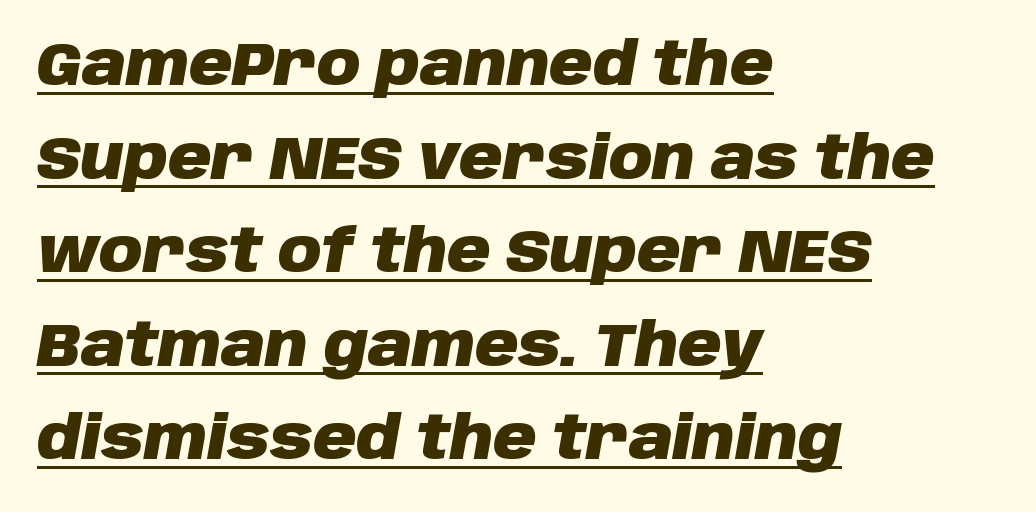
The image shows 60 px heavy type, italic (leaning right); set left-aligned, normal line spacing (1.56x), normal letter spacing, underlined; low stroke contrast and a large x-height.
